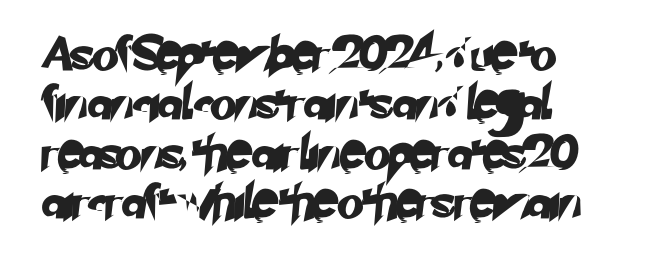
The image shows 34 px sans-serif type; set left-aligned, normal line spacing (1.45x), normal letter spacing, not underlined; low stroke contrast and a small x-height.
